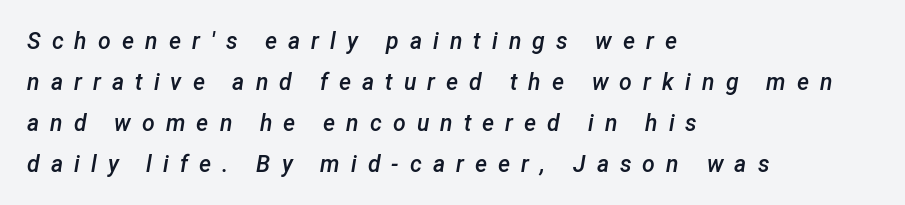
{"italic": "yes", "lean": "right", "slant_degrees": 12, "bold": "semi", "underline": "no", "align": "left", "line_spacing_ratio": 1.78, "letter_spacing": "wide", "letter_spacing_em": 0.48, "glyph_px": 23}
